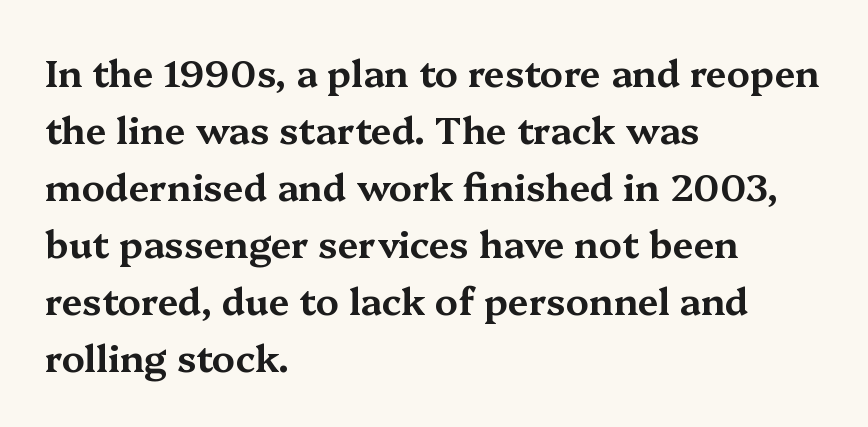
Q: Is the text italic (slanted)? A: No, it is upright.
Q: Is the typeface a serif or a sans-serif typeface? A: Serif.
Q: Is the text underlined? A: No.
Q: How is the paragraph aligned? A: Left-aligned.
Q: Is the spacing between letters normal or unusually wide? A: Normal.
Q: Is the spacing between lines tight, normal or loose? A: Normal.
Q: Width (condensed, normal, or wide)? A: Wide.
Q: Stroke contrast? A: Medium.
Q: x-height? A: Medium.
Q: Monospaced? A: No.
